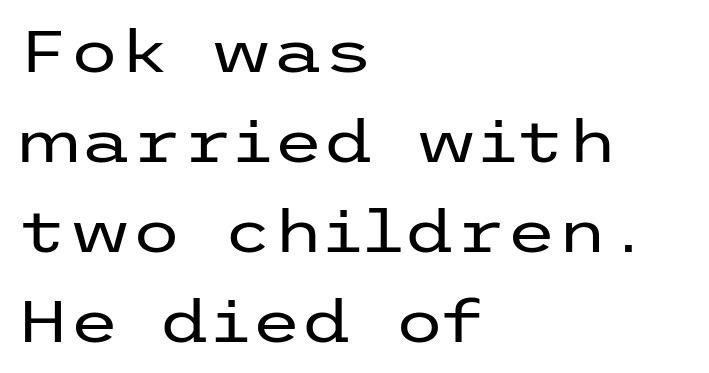
The image shows 58 px regular-weight, wide sans-serif type, upright; set left-aligned, normal line spacing (1.55x), normal letter spacing, not underlined; low stroke contrast and a medium x-height.
